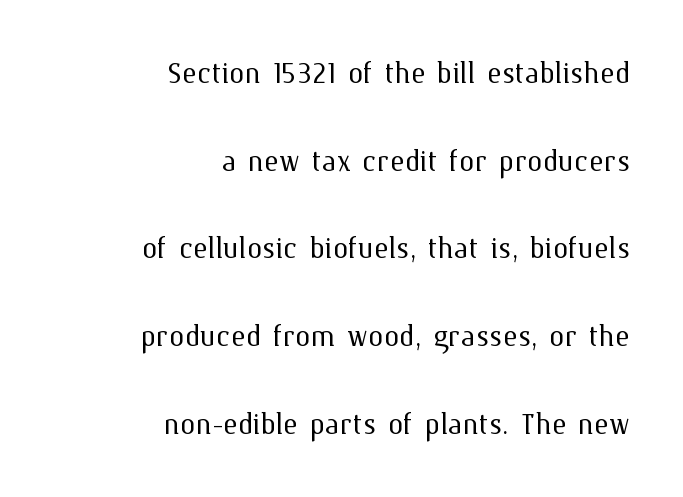
{"italic": "no", "bold": "no", "weight": "light", "width": "normal", "stroke_contrast": "medium", "x_height": "medium", "monospaced": "no", "underline": "no", "align": "right", "line_spacing": "loose", "line_spacing_ratio": 2.25, "letter_spacing": "normal", "letter_spacing_em": 0.0, "glyph_px": 39}
